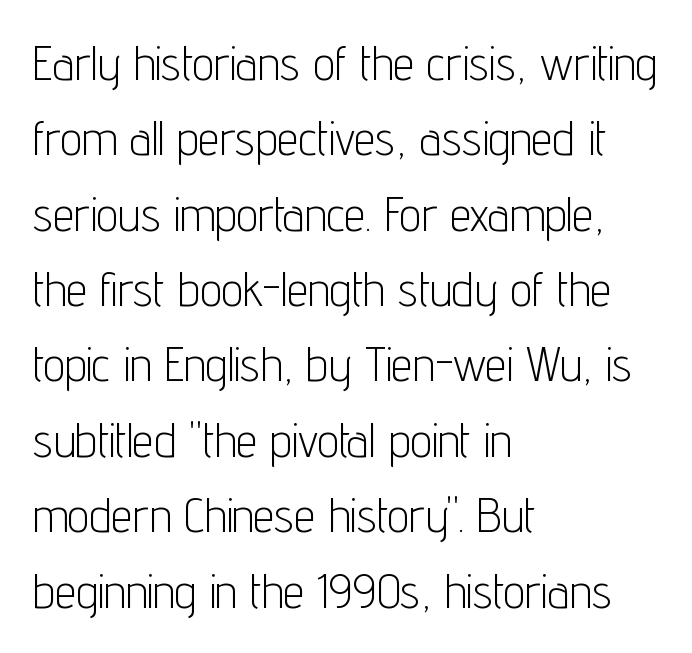
The image shows 48 px light, condensed sans-serif type, upright; set left-aligned, normal line spacing (1.57x), normal letter spacing, not underlined; low stroke contrast and a medium x-height.
